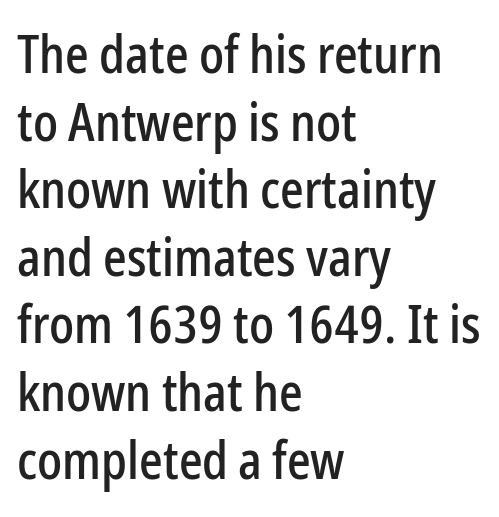
{"serif": "no", "italic": "no", "width": "condensed", "stroke_contrast": "low", "x_height": "medium", "monospaced": "no", "underline": "no", "align": "left", "line_spacing": "normal", "line_spacing_ratio": 1.3, "letter_spacing": "normal", "letter_spacing_em": 0.0, "glyph_px": 52}
